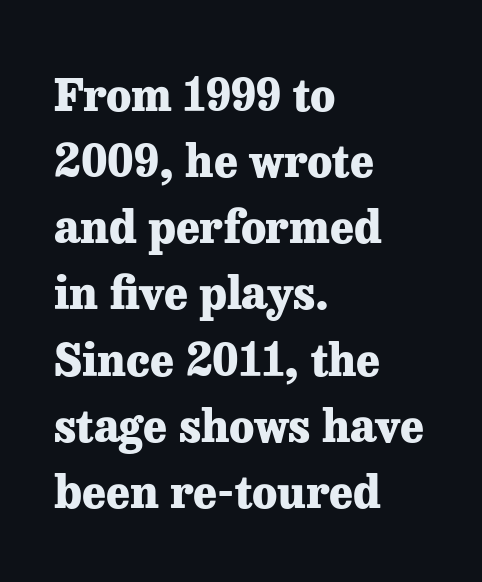
Q: Is the text bold? A: Yes.
Q: Is the text italic (slanted)? A: No, it is upright.
Q: Is the typeface a serif or a sans-serif typeface? A: Serif.
Q: Is the text underlined? A: No.
Q: How is the paragraph aligned? A: Left-aligned.
Q: Is the spacing between letters normal or unusually wide? A: Normal.
Q: Is the spacing between lines tight, normal or loose? A: Normal.
Q: Width (condensed, normal, or wide)? A: Normal.
Q: Stroke contrast? A: Low.
Q: x-height? A: Medium.
Q: Monospaced? A: No.
